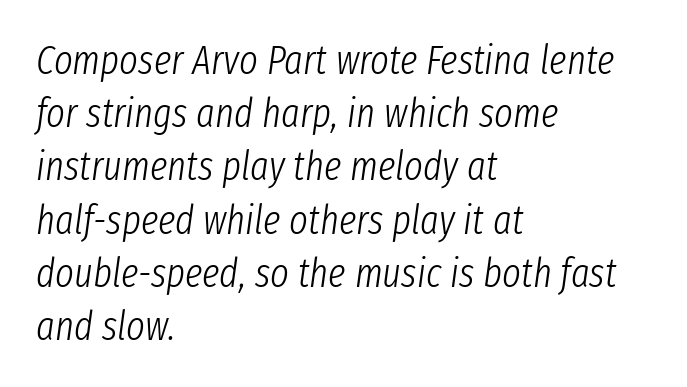
Q: Is the text bold? A: No.
Q: Is the text italic (slanted)? A: Yes, it leans right by about 8 degrees.
Q: Is the text underlined? A: No.
Q: How is the paragraph aligned? A: Left-aligned.
Q: Is the spacing between letters normal or unusually wide? A: Normal.
Q: Is the spacing between lines tight, normal or loose? A: Normal.
Q: Width (condensed, normal, or wide)? A: Condensed.
Q: Stroke contrast? A: Low.
Q: x-height? A: Medium.
Q: Monospaced? A: No.
